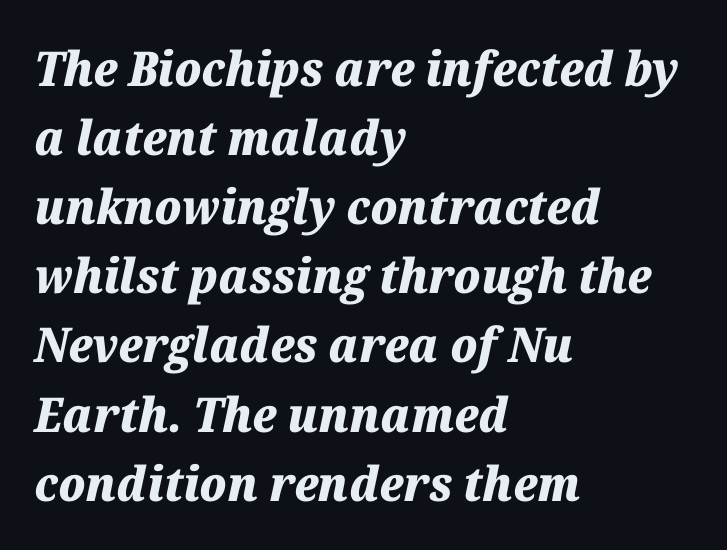
{"italic": "yes", "lean": "right", "slant_degrees": 12, "bold": "yes", "weight": "heavy", "width": "normal", "stroke_contrast": "medium", "x_height": "medium", "monospaced": "no", "underline": "no", "align": "left", "line_spacing": "normal", "line_spacing_ratio": 1.44, "letter_spacing": "normal", "letter_spacing_em": 0.0, "glyph_px": 48}
